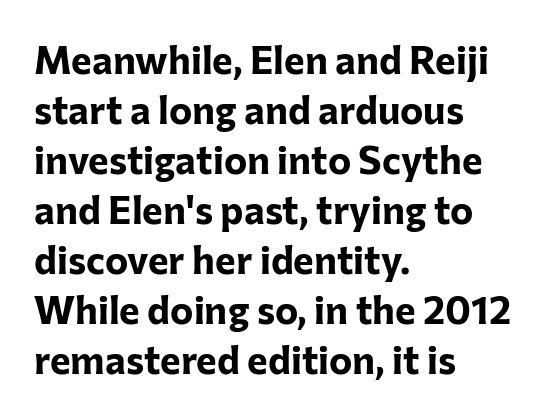
Q: Is the text bold? A: Yes.
Q: Is the text italic (slanted)? A: No, it is upright.
Q: Is the typeface a serif or a sans-serif typeface? A: Sans-serif.
Q: Is the text underlined? A: No.
Q: How is the paragraph aligned? A: Left-aligned.
Q: Is the spacing between letters normal or unusually wide? A: Normal.
Q: Is the spacing between lines tight, normal or loose? A: Normal.
Q: Width (condensed, normal, or wide)? A: Normal.
Q: Stroke contrast? A: Low.
Q: x-height? A: Medium.
Q: Monospaced? A: No.
